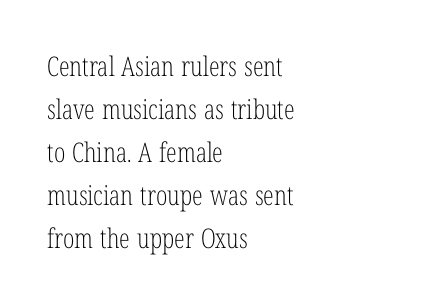
Q: Is the text bold? A: No.
Q: Is the text italic (slanted)? A: No, it is upright.
Q: Is the text underlined? A: No.
Q: How is the paragraph aligned? A: Left-aligned.
Q: Is the spacing between letters normal or unusually wide? A: Normal.
Q: Is the spacing between lines tight, normal or loose? A: Normal.
